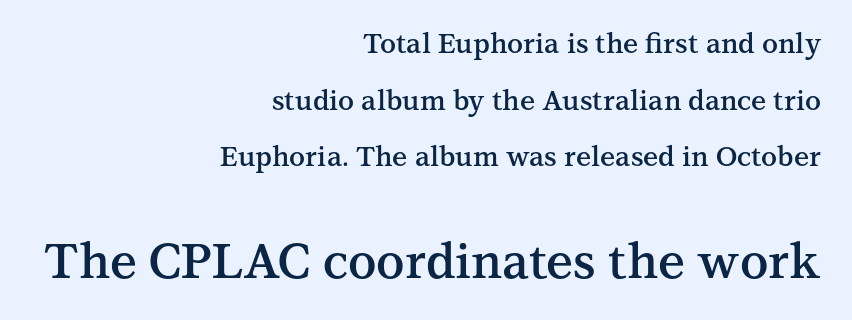
{"serif": "yes", "italic": "no", "bold": "semi", "weight": "semibold", "width": "normal", "stroke_contrast": "medium", "x_height": "medium", "monospaced": "no", "underline": "no", "align": "right", "line_spacing": "loose", "line_spacing_ratio": 2.1, "letter_spacing": "normal", "letter_spacing_em": 0.0, "larger_block": "second", "size_ratio": 1.78, "glyph_px": 48}
